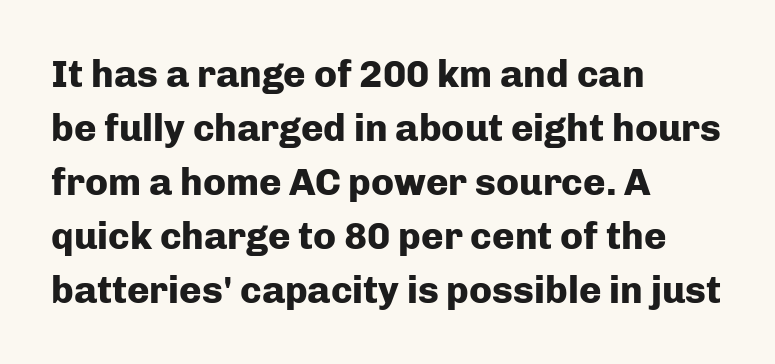
Q: Is the text bold? A: Yes.
Q: Is the text italic (slanted)? A: No, it is upright.
Q: Is the typeface a serif or a sans-serif typeface? A: Sans-serif.
Q: Is the text underlined? A: No.
Q: How is the paragraph aligned? A: Left-aligned.
Q: Is the spacing between letters normal or unusually wide? A: Normal.
Q: Is the spacing between lines tight, normal or loose? A: Normal.
Q: Width (condensed, normal, or wide)? A: Normal.
Q: Stroke contrast? A: Low.
Q: x-height? A: Medium.
Q: Monospaced? A: No.
